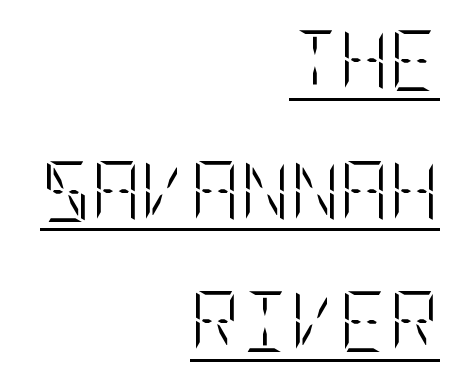
{"italic": "no", "bold": "no", "weight": "light", "width": "condensed", "stroke_contrast": "low", "x_height": "large", "underline": "yes", "align": "right", "line_spacing": "loose", "line_spacing_ratio": 2.14, "letter_spacing": "normal", "letter_spacing_em": 0.0, "glyph_px": 61}
